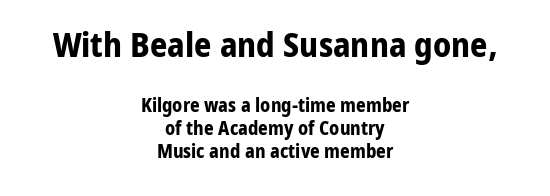
{"serif": "no", "italic": "no", "bold": "yes", "weight": "bold", "width": "normal", "stroke_contrast": "low", "x_height": "medium", "monospaced": "no", "underline": "no", "align": "center", "line_spacing_ratio": 1.21, "letter_spacing": "normal", "letter_spacing_em": 0.0, "larger_block": "first", "size_ratio": 1.79, "glyph_px": 34}
